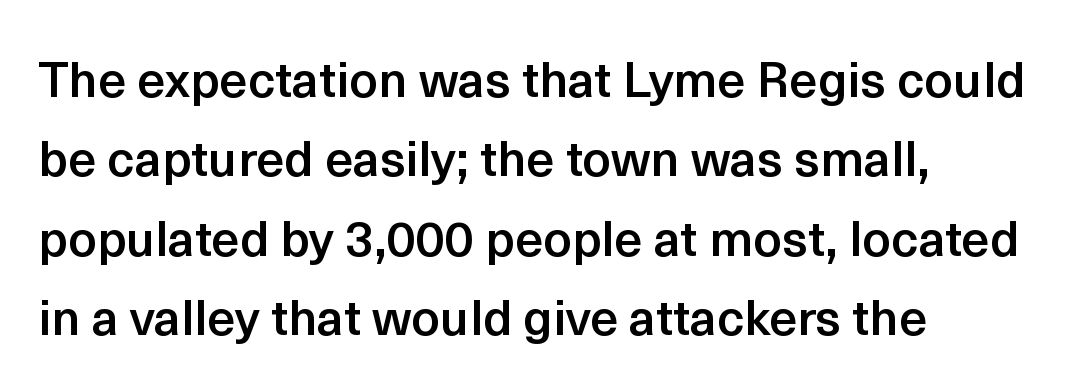
Q: Is the text bold? A: Semi-bold.
Q: Is the text italic (slanted)? A: No, it is upright.
Q: Is the typeface a serif or a sans-serif typeface? A: Sans-serif.
Q: Is the text underlined? A: No.
Q: How is the paragraph aligned? A: Left-aligned.
Q: Is the spacing between letters normal or unusually wide? A: Normal.
Q: Is the spacing between lines tight, normal or loose? A: Normal.
Q: Width (condensed, normal, or wide)? A: Normal.
Q: x-height? A: Medium.
Q: Monospaced? A: No.
